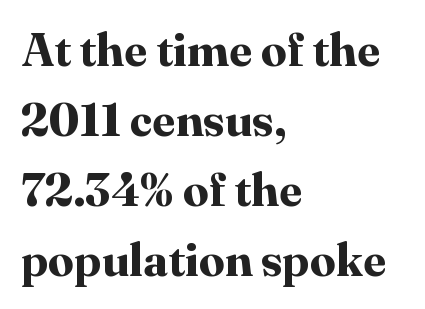
Q: Is the text bold? A: Yes.
Q: Is the text italic (slanted)? A: No, it is upright.
Q: Is the typeface a serif or a sans-serif typeface? A: Serif.
Q: Is the text underlined? A: No.
Q: How is the paragraph aligned? A: Left-aligned.
Q: Is the spacing between letters normal or unusually wide? A: Normal.
Q: Is the spacing between lines tight, normal or loose? A: Normal.
Q: Width (condensed, normal, or wide)? A: Normal.
Q: Stroke contrast? A: High.
Q: x-height? A: Medium.
Q: Monospaced? A: No.
